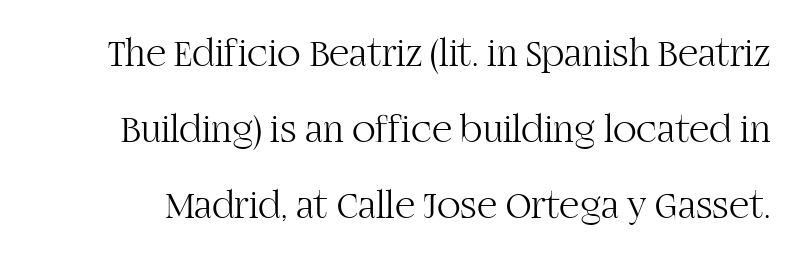
Airy leading. The lettering stays uniformly vertical, giving the passage a roman look. The space beneath each line is pristine and unruled. Old-style or modern, the face here clearly has serifs. Short note: letters normally spaced. Here the designer chose a conventional face with non-uniform glyph widths.
